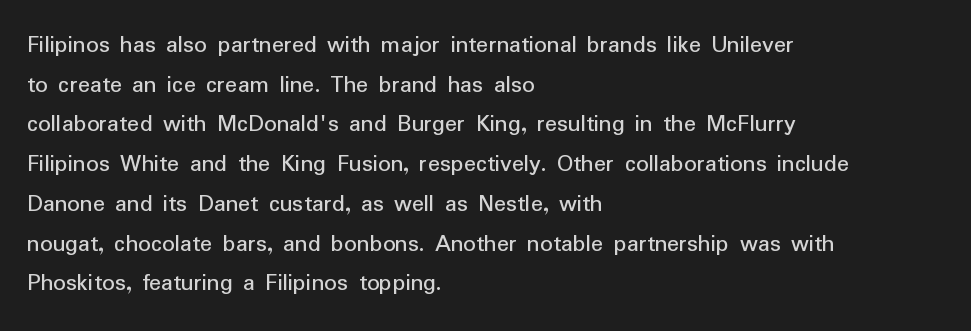
Q: Is the text bold? A: No.
Q: Is the text italic (slanted)? A: No, it is upright.
Q: Is the text underlined? A: No.
Q: How is the paragraph aligned? A: Left-aligned.
Q: Is the spacing between letters normal or unusually wide? A: Normal.
Q: Is the spacing between lines tight, normal or loose? A: Normal.
